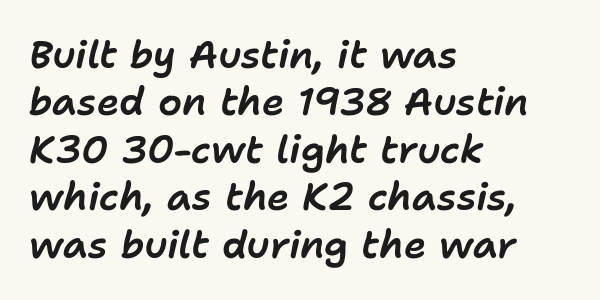
Q: Is the text italic (slanted)? A: Yes, it leans right by about 11 degrees.
Q: Is the text underlined? A: No.
Q: How is the paragraph aligned? A: Left-aligned.
Q: Is the spacing between letters normal or unusually wide? A: Normal.
Q: Is the spacing between lines tight, normal or loose? A: Normal.
Q: Width (condensed, normal, or wide)? A: Normal.
Q: Stroke contrast? A: Low.
Q: x-height? A: Medium.
Q: Monospaced? A: No.
